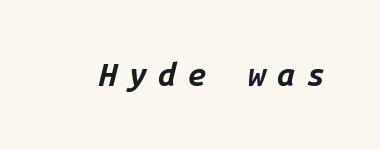
Q: Is the text bold? A: Yes.
Q: Is the text italic (slanted)? A: Yes, it leans right by about 14 degrees.
Q: Is the text underlined? A: No.
Q: Is the spacing between letters normal or unusually wide? A: Unusually wide.
Q: Width (condensed, normal, or wide)? A: Normal.
Q: Stroke contrast? A: Low.
Q: x-height? A: Medium.
Q: Monospaced? A: Yes.
